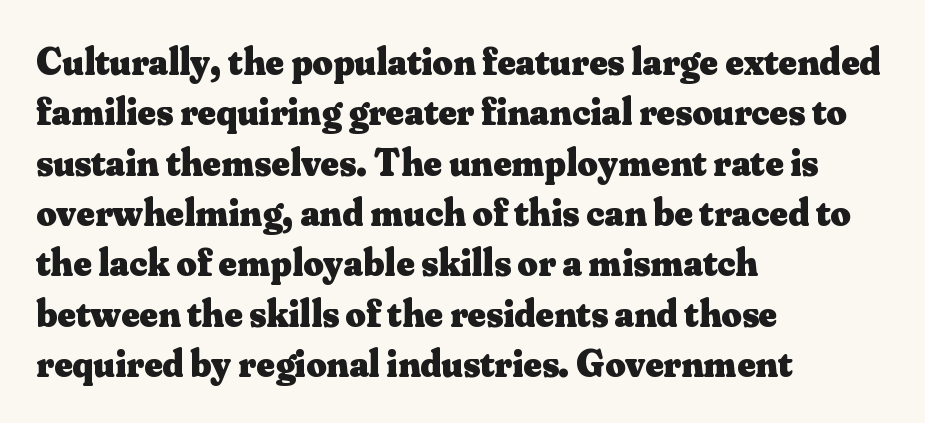
Q: Is the text bold? A: Yes.
Q: Is the text italic (slanted)? A: No, it is upright.
Q: Is the typeface a serif or a sans-serif typeface? A: Serif.
Q: Is the text underlined? A: No.
Q: How is the paragraph aligned? A: Left-aligned.
Q: Is the spacing between letters normal or unusually wide? A: Normal.
Q: Is the spacing between lines tight, normal or loose? A: Normal.
Q: Width (condensed, normal, or wide)? A: Normal.
Q: Stroke contrast? A: Medium.
Q: x-height? A: Small.
Q: Monospaced? A: No.
